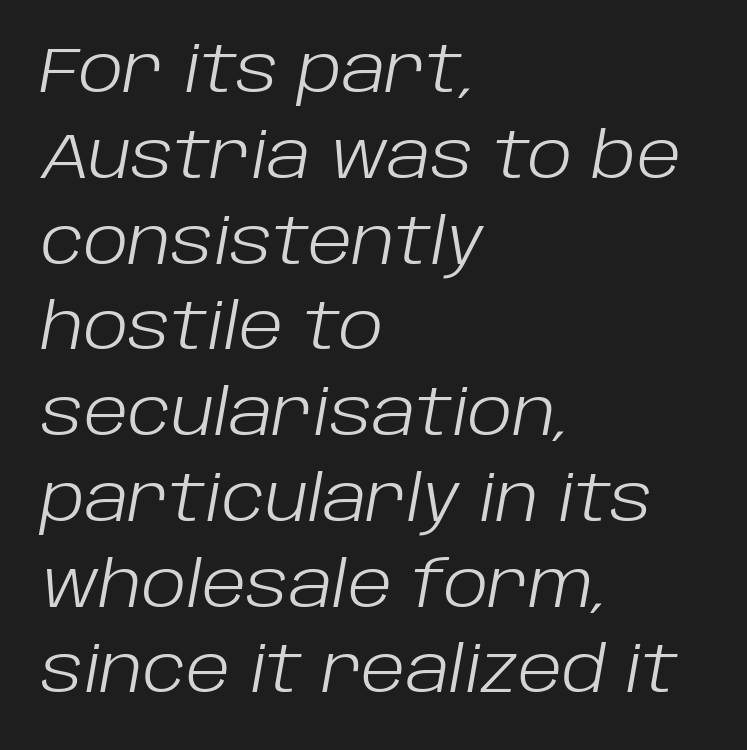
Q: Is the text bold? A: No.
Q: Is the text italic (slanted)? A: Yes, it leans right by about 10 degrees.
Q: Is the text underlined? A: No.
Q: How is the paragraph aligned? A: Left-aligned.
Q: Is the spacing between letters normal or unusually wide? A: Normal.
Q: Is the spacing between lines tight, normal or loose? A: Normal.
Q: Width (condensed, normal, or wide)? A: Normal.
Q: Stroke contrast? A: Low.
Q: x-height? A: Large.
Q: Monospaced? A: No.
